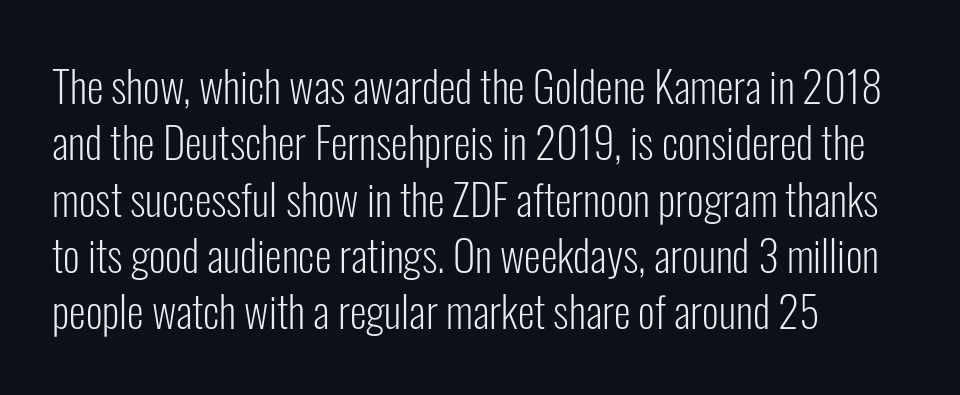
{"serif": "no", "italic": "no", "bold": "no", "weight": "light", "width": "condensed", "stroke_contrast": "low", "x_height": "medium", "monospaced": "no", "underline": "no", "align": "left", "line_spacing": "normal", "line_spacing_ratio": 1.31, "letter_spacing": "normal", "letter_spacing_em": 0.0, "glyph_px": 43}
